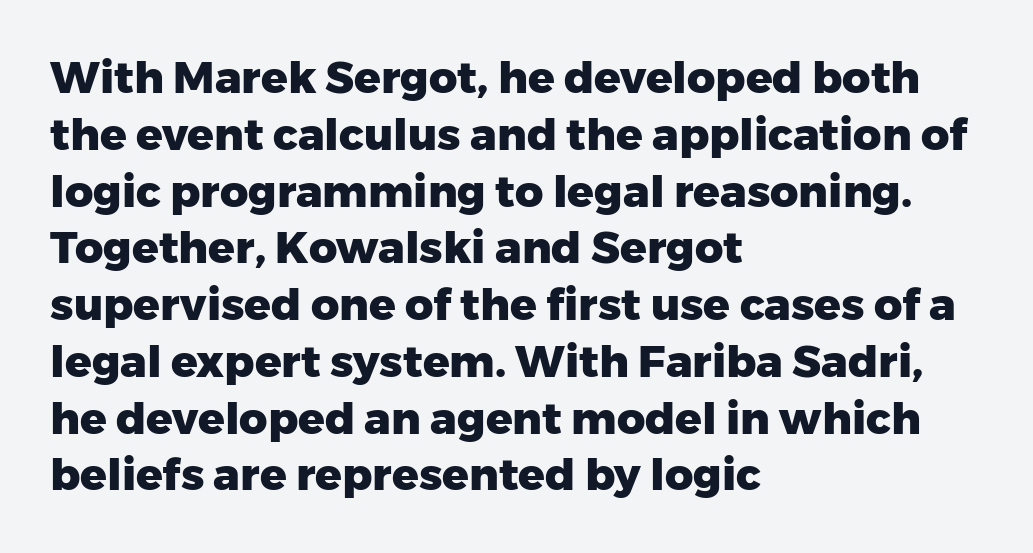
The glyphs are unaccompanied by any horizontal stroke below them. Upright lettering throughout. This sample has the flowing, uneven cadence of proportional lettering. I'd describe the lettering as bold — thick and assertive. This sample uses plain, unmodified letter spacing.
